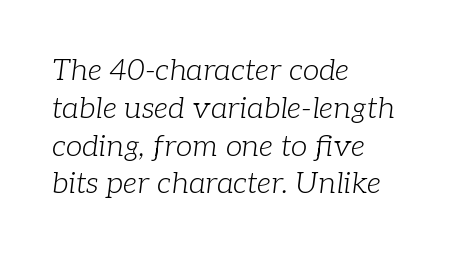
{"serif": "yes", "italic": "yes", "lean": "right", "slant_degrees": 7, "bold": "no", "weight": "light", "width": "normal", "stroke_contrast": "low", "x_height": "medium", "monospaced": "no", "underline": "no", "align": "left", "line_spacing": "normal", "line_spacing_ratio": 1.26, "letter_spacing": "normal", "letter_spacing_em": 0.0, "glyph_px": 30}
